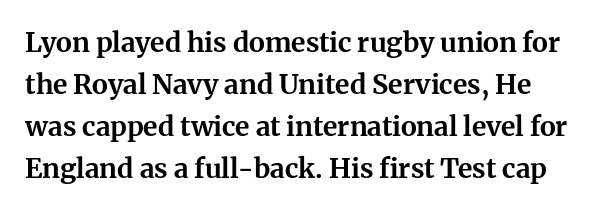
The image shows 27 px bold type, upright; set normal line spacing (1.55x), normal letter spacing, not underlined.
